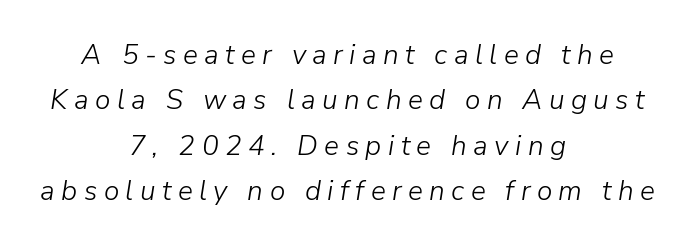
The image shows 28 px light type, italic (leaning right); set centered, normal line spacing (1.62x), unusually wide letter spacing (+0.23 em), not underlined; low stroke contrast and a medium x-height.
